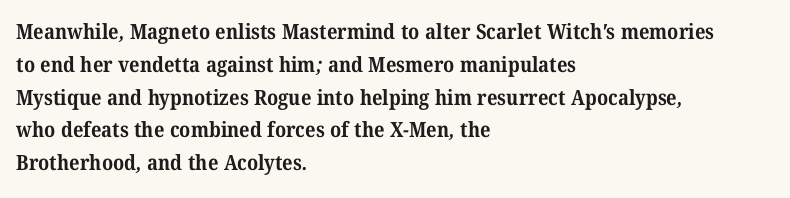
Q: Is the text bold? A: Yes.
Q: Is the text underlined? A: No.
Q: How is the paragraph aligned? A: Left-aligned.
Q: Is the spacing between letters normal or unusually wide? A: Normal.
Q: Is the spacing between lines tight, normal or loose? A: Normal.
